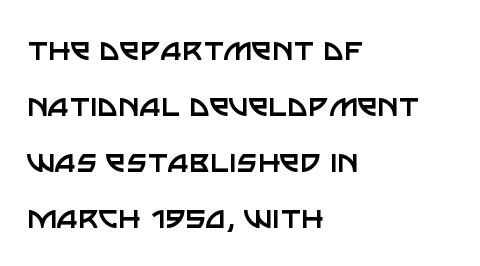
Q: Is the text bold? A: No.
Q: Is the text italic (slanted)? A: No, it is upright.
Q: Is the typeface a serif or a sans-serif typeface? A: Sans-serif.
Q: Is the text underlined? A: No.
Q: How is the paragraph aligned? A: Left-aligned.
Q: Is the spacing between letters normal or unusually wide? A: Normal.
Q: Is the spacing between lines tight, normal or loose? A: Normal.
Q: Width (condensed, normal, or wide)? A: Normal.
Q: Stroke contrast? A: Low.
Q: x-height? A: Large.
Q: Monospaced? A: No.
